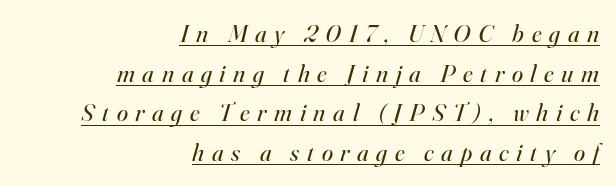
Q: Is the text bold? A: No.
Q: Is the text italic (slanted)? A: Yes, it leans right by about 16 degrees.
Q: Is the text underlined? A: Yes.
Q: How is the paragraph aligned? A: Right-aligned.
Q: Is the spacing between letters normal or unusually wide? A: Unusually wide.
Q: Is the spacing between lines tight, normal or loose? A: Normal.
